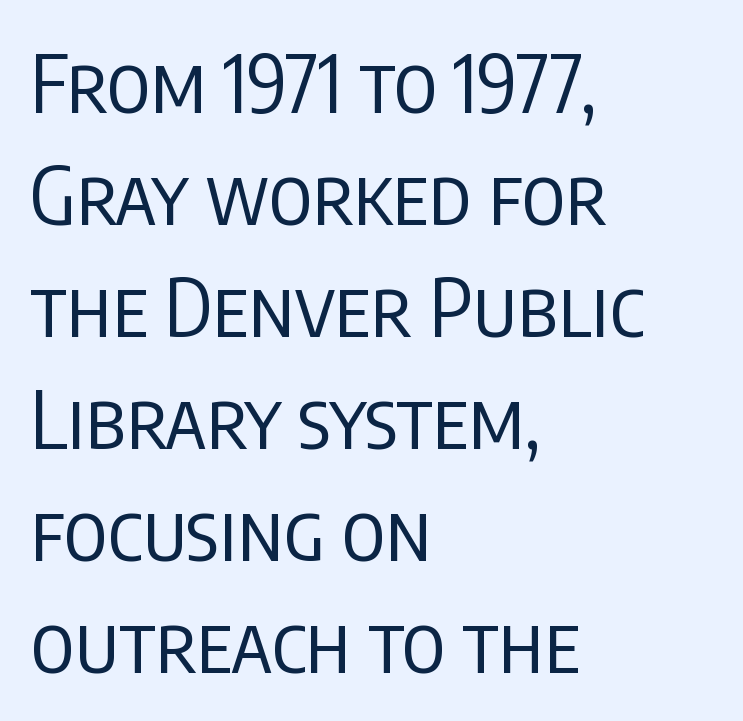
The image shows 80 px regular-weight, condensed sans-serif type, upright; set left-aligned, normal line spacing (1.4x), normal letter spacing, not underlined; low stroke contrast and a large x-height.
